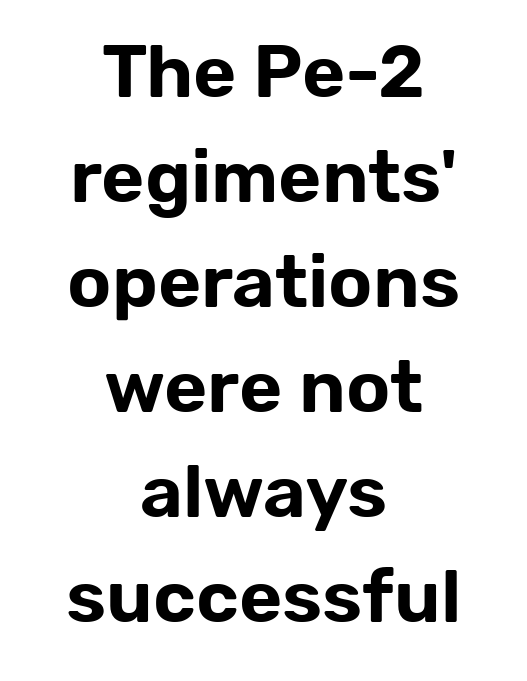
Q: Is the text italic (slanted)? A: No, it is upright.
Q: Is the typeface a serif or a sans-serif typeface? A: Sans-serif.
Q: Is the text underlined? A: No.
Q: How is the paragraph aligned? A: Centered.
Q: Is the spacing between letters normal or unusually wide? A: Normal.
Q: Is the spacing between lines tight, normal or loose? A: Normal.
Q: Width (condensed, normal, or wide)? A: Normal.
Q: Stroke contrast? A: Low.
Q: x-height? A: Medium.
Q: Monospaced? A: No.
